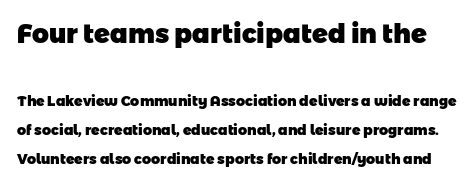
Q: Is the text bold? A: Yes.
Q: Is the text underlined? A: No.
Q: Is the spacing between letters normal or unusually wide? A: Normal.
Q: Is the spacing between lines tight, normal or loose? A: Loose.
Q: Which block of text is set in a larger size, the first (top) or the second (bottom)? A: The first (top) one.
